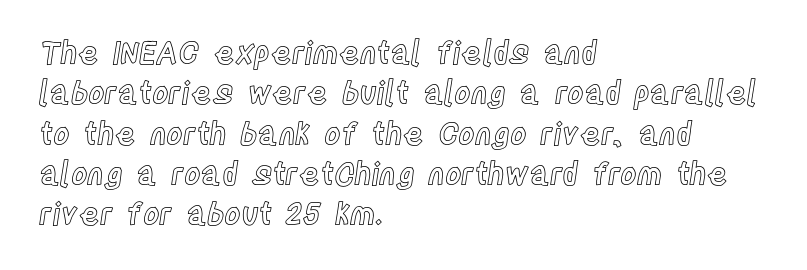
Q: Is the text italic (slanted)? A: Yes.
Q: Is the text underlined? A: No.
Q: How is the paragraph aligned? A: Left-aligned.
Q: Is the spacing between letters normal or unusually wide? A: Normal.
Q: Is the spacing between lines tight, normal or loose? A: Normal.
Q: Width (condensed, normal, or wide)? A: Condensed.
Q: x-height? A: Large.
Q: Monospaced? A: No.
